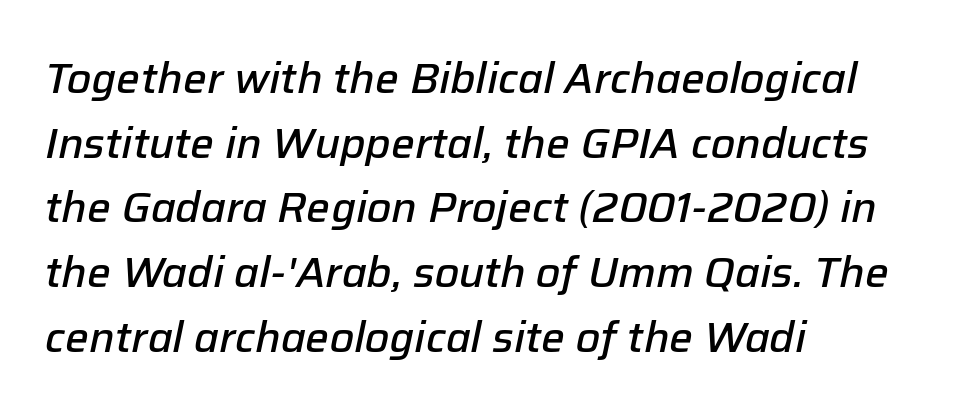
Q: Is the text bold? A: Semi-bold.
Q: Is the text italic (slanted)? A: Yes, it leans right by about 12 degrees.
Q: Is the text underlined? A: No.
Q: How is the paragraph aligned? A: Left-aligned.
Q: Is the spacing between letters normal or unusually wide? A: Normal.
Q: Is the spacing between lines tight, normal or loose? A: Normal.
Q: Width (condensed, normal, or wide)? A: Normal.
Q: Stroke contrast? A: Low.
Q: x-height? A: Medium.
Q: Monospaced? A: No.
